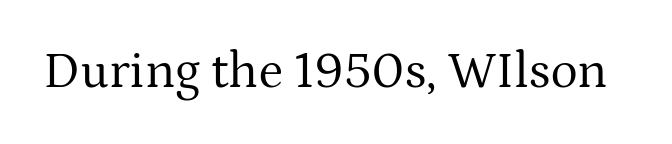
The image shows 51 px regular-weight serif type, upright; set normal letter spacing, not underlined; medium stroke contrast and a medium x-height.
